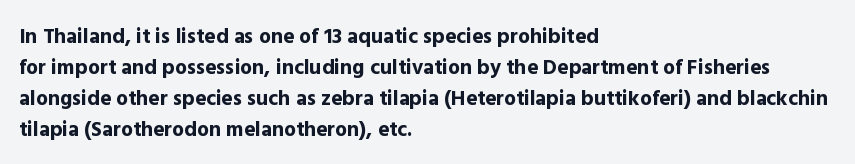
{"italic": "no", "bold": "yes", "underline": "no", "align": "left", "line_spacing": "normal", "line_spacing_ratio": 1.48, "letter_spacing": "normal", "letter_spacing_em": 0.0, "glyph_px": 21}
